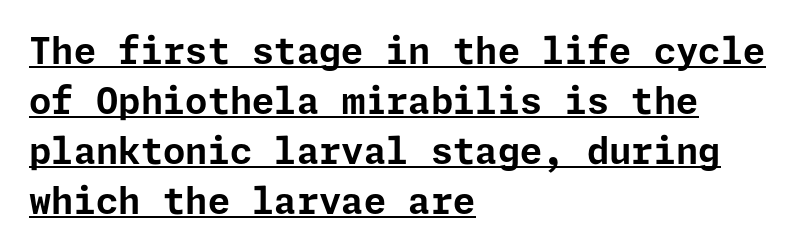
The image shows 36 px bold sans-serif type, upright; set left-aligned, normal line spacing (1.39x), normal letter spacing, underlined; low stroke contrast and a medium x-height.
